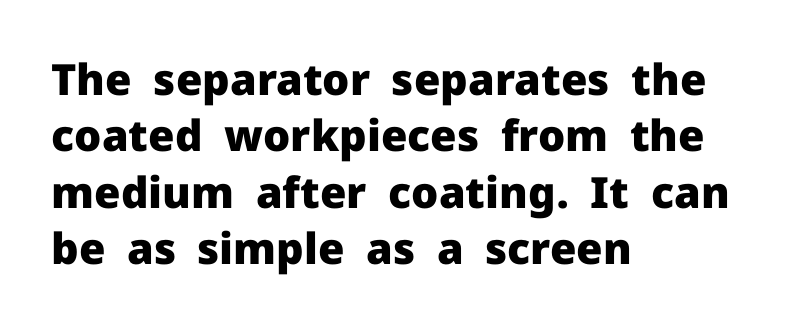
Q: Is the text bold? A: Yes.
Q: Is the text italic (slanted)? A: No, it is upright.
Q: Is the typeface a serif or a sans-serif typeface? A: Sans-serif.
Q: Is the text underlined? A: No.
Q: How is the paragraph aligned? A: Left-aligned.
Q: Is the spacing between letters normal or unusually wide? A: Normal.
Q: Is the spacing between lines tight, normal or loose? A: Normal.
Q: Width (condensed, normal, or wide)? A: Normal.
Q: Stroke contrast? A: Low.
Q: x-height? A: Medium.
Q: Monospaced? A: No.
